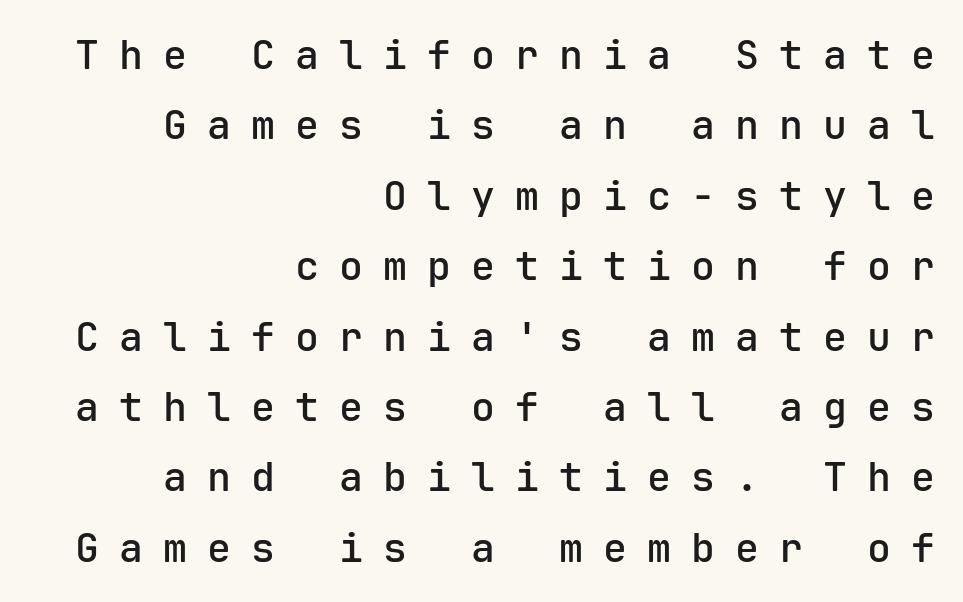
{"serif": "no", "italic": "no", "bold": "semi", "weight": "semibold", "width": "normal", "stroke_contrast": "low", "x_height": "medium", "monospaced": "yes", "underline": "no", "align": "right", "line_spacing_ratio": 1.76, "letter_spacing": "wide", "letter_spacing_em": 0.5, "glyph_px": 40}
